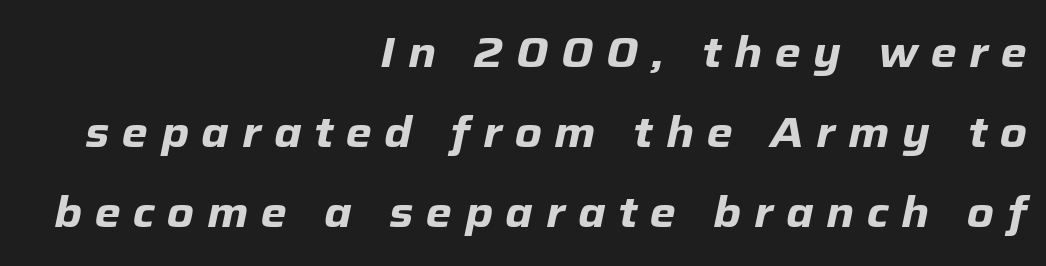
The space between consecutive lines is lavish. Set as a true bold cut, around the 700 mark. The face used here is proportionally spaced, like ordinary book or web type. This is oblique type, the kind used for emphasis or titles. Short and long lines alike share a common ending point at right. Does extra space separate the letters? Yes, quite a lot of it.
